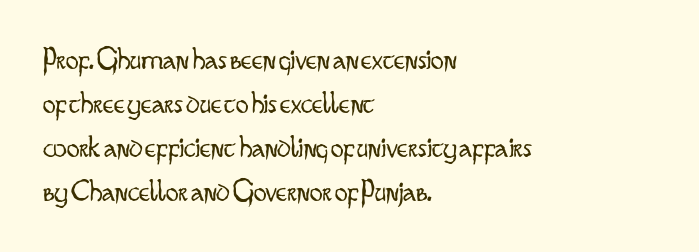
The image shows 32 px light, condensed sans-serif type, upright; set left-aligned, normal line spacing (1.38x), normal letter spacing, not underlined; low stroke contrast and a small x-height.
